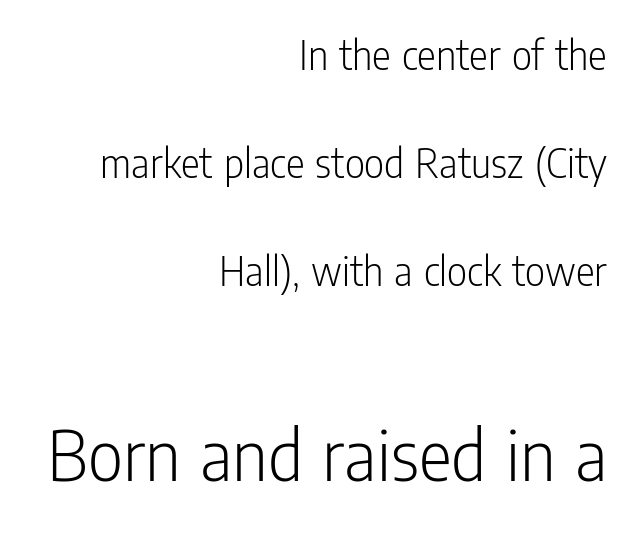
{"serif": "no", "italic": "no", "bold": "no", "weight": "light", "width": "condensed", "stroke_contrast": "low", "x_height": "medium", "monospaced": "no", "underline": "no", "align": "right", "line_spacing": "loose", "line_spacing_ratio": 2.46, "letter_spacing": "normal", "letter_spacing_em": 0.0, "larger_block": "second", "size_ratio": 1.75, "glyph_px": 77}
